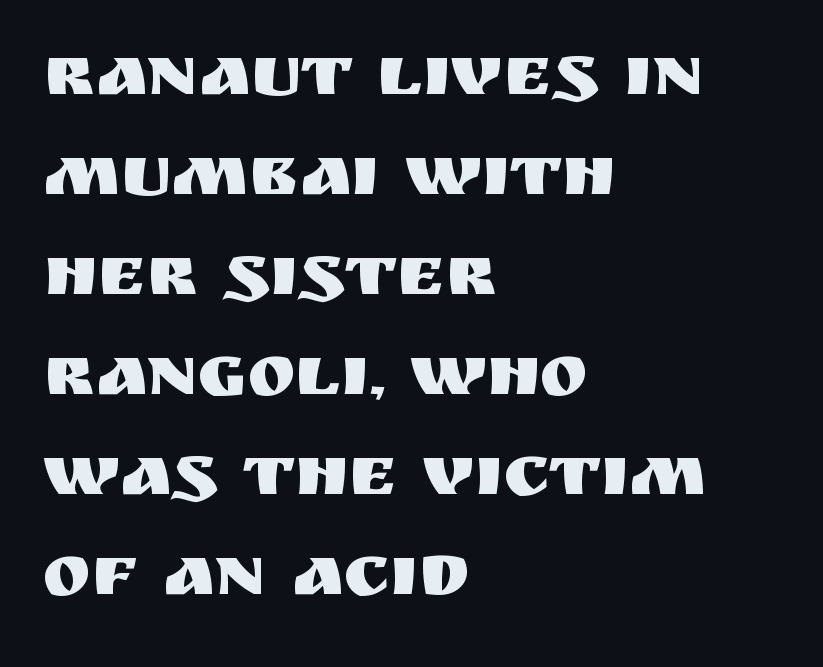
{"serif": "no", "italic": "no", "width": "normal", "stroke_contrast": "medium", "x_height": "large", "monospaced": "no", "underline": "no", "align": "left", "line_spacing": "normal", "line_spacing_ratio": 1.37, "letter_spacing": "normal", "letter_spacing_em": 0.0, "glyph_px": 73}
